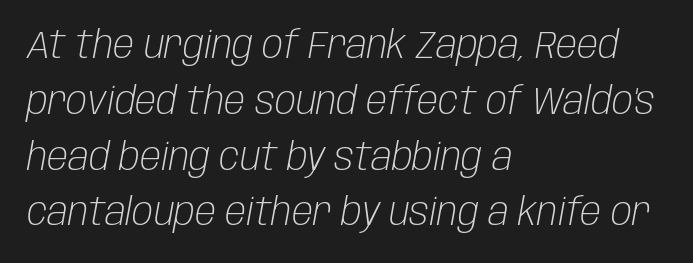
Q: Is the text bold? A: No.
Q: Is the text italic (slanted)? A: Yes, it leans right by about 10 degrees.
Q: Is the text underlined? A: No.
Q: How is the paragraph aligned? A: Left-aligned.
Q: Is the spacing between letters normal or unusually wide? A: Normal.
Q: Is the spacing between lines tight, normal or loose? A: Normal.
Q: Width (condensed, normal, or wide)? A: Condensed.
Q: Stroke contrast? A: Low.
Q: x-height? A: Large.
Q: Monospaced? A: No.
